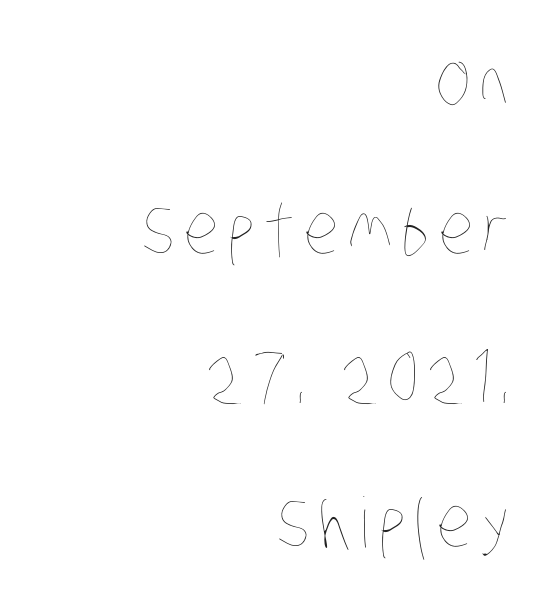
{"bold": "no", "weight": "thin", "width": "condensed", "stroke_contrast": "low", "x_height": "large", "monospaced": "no", "underline": "no", "align": "right", "line_spacing": "loose", "line_spacing_ratio": 2.12, "glyph_px": 69}
